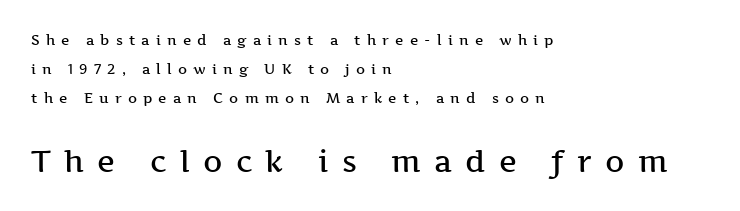
{"serif": "yes", "italic": "no", "bold": "semi", "weight": "semibold", "width": "wide", "stroke_contrast": "medium", "x_height": "medium", "monospaced": "no", "underline": "no", "align": "left", "line_spacing": "loose", "line_spacing_ratio": 2.07, "letter_spacing": "wide", "letter_spacing_em": 0.44, "larger_block": "second", "size_ratio": 2.14, "glyph_px": 30}
